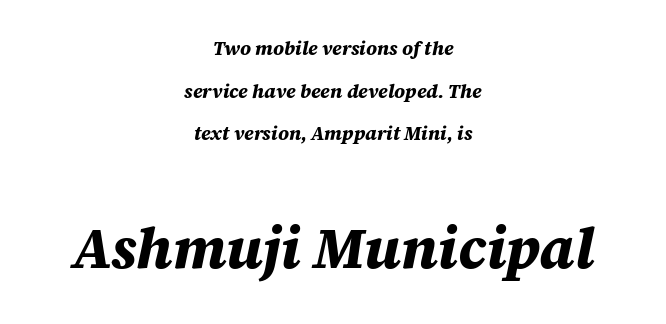
Q: Is the text bold? A: Yes.
Q: Is the text italic (slanted)? A: Yes, it leans right by about 12 degrees.
Q: Is the text underlined? A: No.
Q: How is the paragraph aligned? A: Centered.
Q: Is the spacing between letters normal or unusually wide? A: Normal.
Q: Is the spacing between lines tight, normal or loose? A: Loose.
Q: Which block of text is set in a larger size, the first (top) or the second (bottom)? A: The second (bottom) one.
Q: Width (condensed, normal, or wide)? A: Normal.
Q: Stroke contrast? A: Medium.
Q: x-height? A: Large.
Q: Monospaced? A: No.
